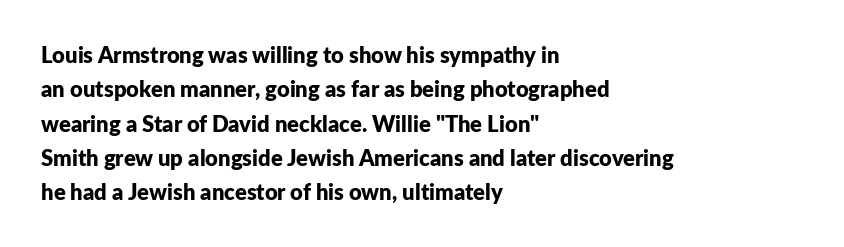
Upright lettering throughout. Just letters on the line, the space beneath them empty. The vertical gap from one line to the next is medium. Strong, thick strokes mark this as bold type. Short and long lines alike share a common starting point at left.
